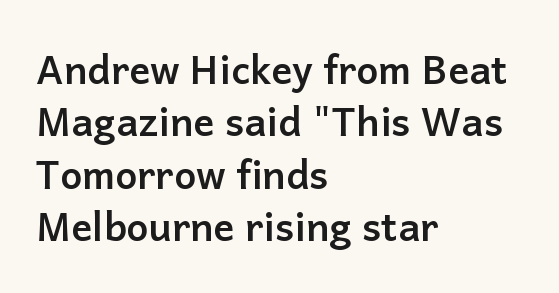
Is this a fixed-width face? No — the glyphs have proportional, varying widths. Reading down the column, the eye jumps a familiar distance to each next line. A typesetter would call this zero additional tracking. Teacher's note: observe the even left margin — that is flush-left alignment.
